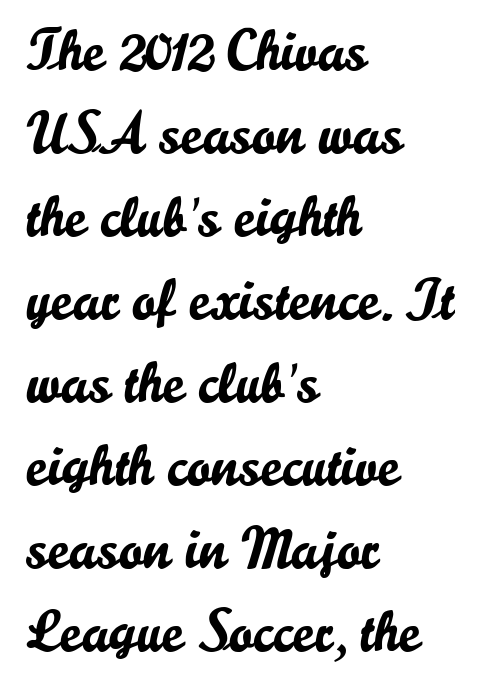
No word sits above an underline. The compositor pushed each line to the left boundary. Here the designer chose a conventional face with non-uniform glyph widths.
